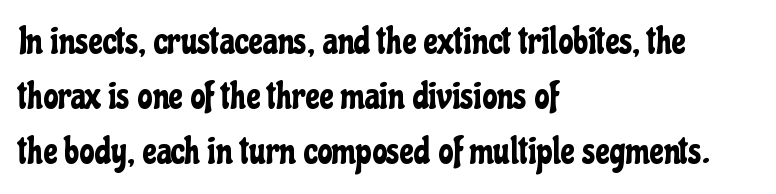
{"serif": "no", "italic": "no", "width": "condensed", "stroke_contrast": "low", "x_height": "medium", "monospaced": "no", "underline": "no", "align": "left", "line_spacing": "normal", "line_spacing_ratio": 1.45, "letter_spacing": "normal", "letter_spacing_em": 0.0, "glyph_px": 38}
